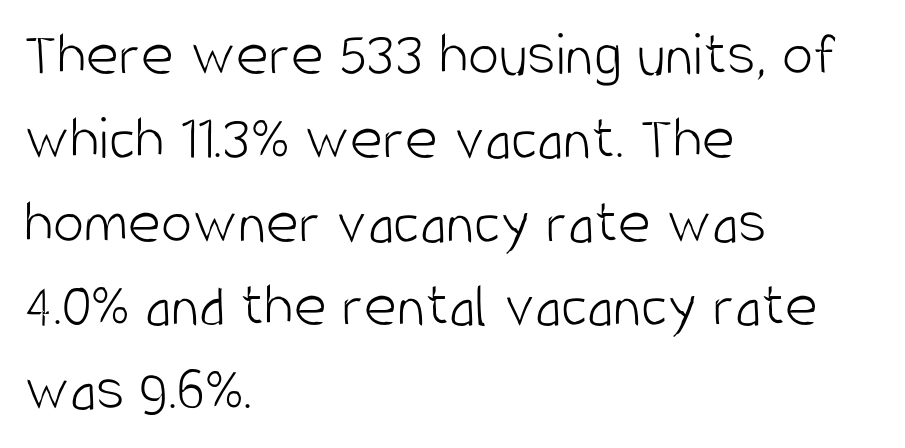
This rendering employs a face without finishing strokes, i.e., a sans-serif. There is no visible air inserted between adjacent glyphs. The designer left line spacing at the default. The face used here is proportionally spaced, like ordinary book or web type. Ascenders rise straight up at ninety degrees. A student would call this left alignment; a typographer would say flush left, rag right.
